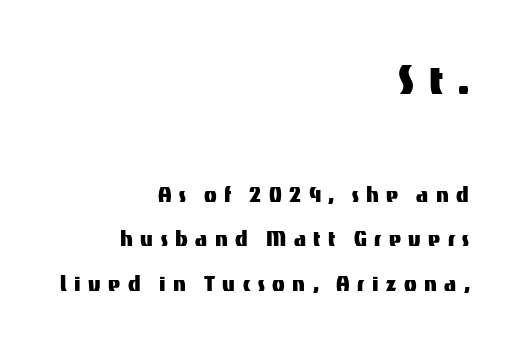
{"serif": "no", "italic": "no", "width": "normal", "stroke_contrast": "medium", "x_height": "medium", "monospaced": "no", "underline": "no", "align": "right", "line_spacing_ratio": 1.72, "letter_spacing": "wide", "letter_spacing_em": 0.29, "larger_block": "first", "size_ratio": 1.96, "glyph_px": 51}
